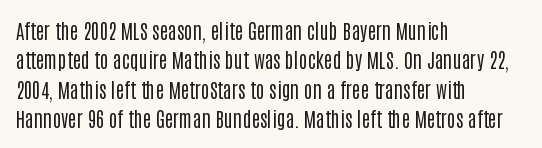
{"italic": "no", "bold": "no", "underline": "no", "align": "left", "line_spacing": "normal", "line_spacing_ratio": 1.47, "letter_spacing": "normal", "letter_spacing_em": 0.0, "glyph_px": 20}
